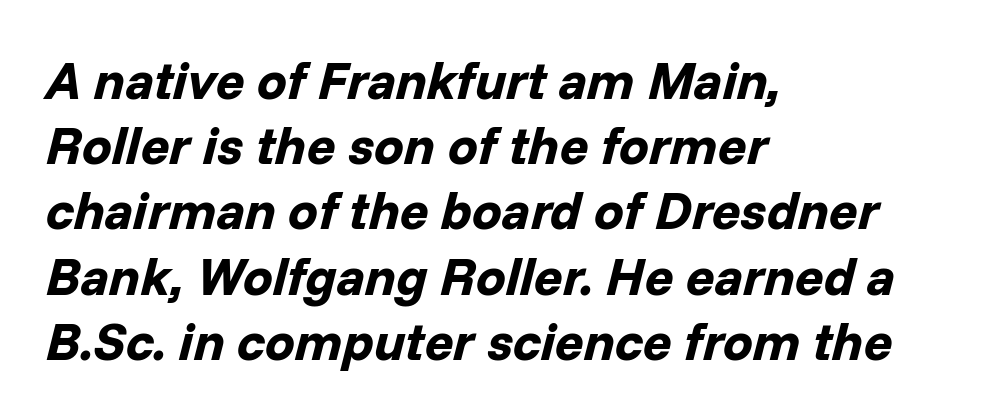
{"italic": "yes", "lean": "right", "slant_degrees": 14, "bold": "yes", "weight": "bold", "width": "normal", "stroke_contrast": "low", "x_height": "medium", "monospaced": "no", "underline": "no", "align": "left", "line_spacing_ratio": 1.23, "letter_spacing": "normal", "letter_spacing_em": 0.0, "glyph_px": 53}
